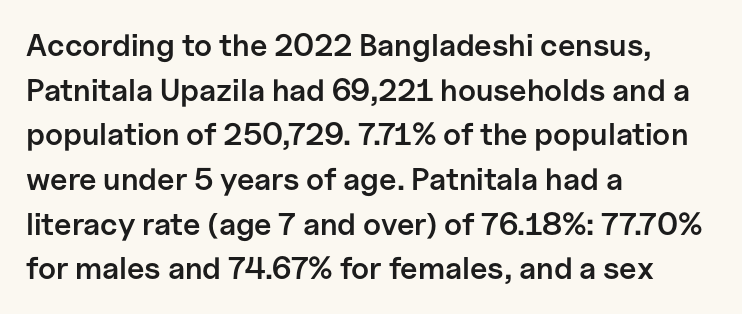
Has an underline been added? It has not. In terms of letterform style, serifs are entirely absent. Every stem runs plumb, perpendicular to the baseline. Each word holds together tightly as a unit, with standard inter-letter gaps. In CSS terms this would be text-align: left. These lines sit exactly where default settings would place them.
